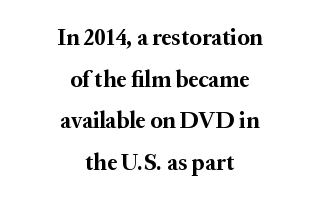
The image shows 23 px bold type, upright; set centered, line spacing 1.81x, normal letter spacing, not underlined.
